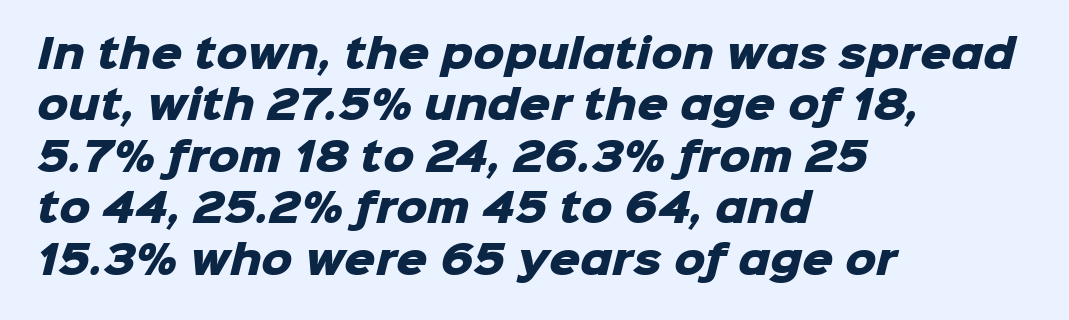
{"serif": "no", "bold": "yes", "weight": "heavy", "width": "normal", "stroke_contrast": "low", "x_height": "medium", "monospaced": "no", "underline": "no", "align": "left", "line_spacing": "normal", "line_spacing_ratio": 1.32, "letter_spacing": "normal", "letter_spacing_em": 0.0, "glyph_px": 39}
